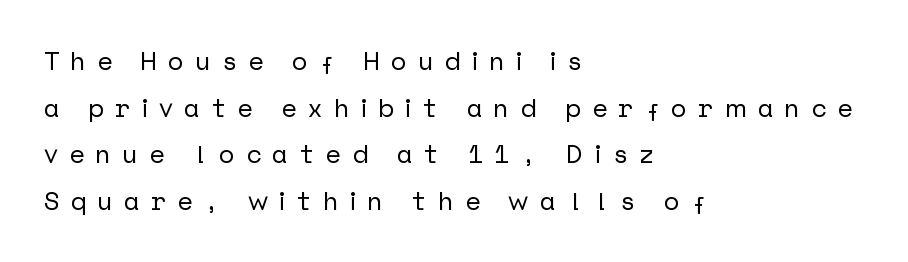
Q: Is the text italic (slanted)? A: No, it is upright.
Q: Is the text underlined? A: No.
Q: How is the paragraph aligned? A: Left-aligned.
Q: Is the spacing between letters normal or unusually wide? A: Unusually wide.
